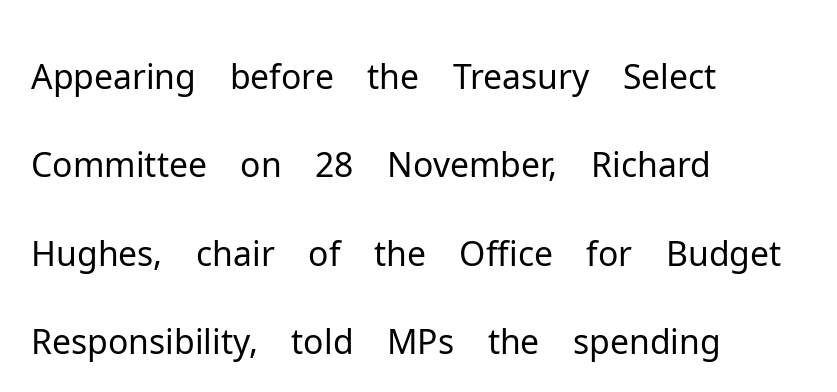
{"serif": "no", "italic": "no", "bold": "no", "weight": "light", "width": "normal", "stroke_contrast": "low", "x_height": "medium", "monospaced": "no", "underline": "no", "align": "left", "line_spacing": "normal", "line_spacing_ratio": 1.28, "letter_spacing": "normal", "letter_spacing_em": 0.0, "glyph_px": 69}
